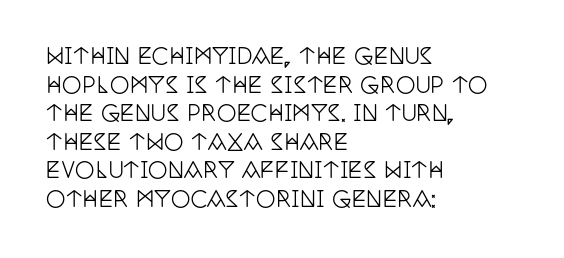
The image shows 22 px text type, upright; set left-aligned, normal line spacing (1.3x), normal letter spacing, not underlined.
